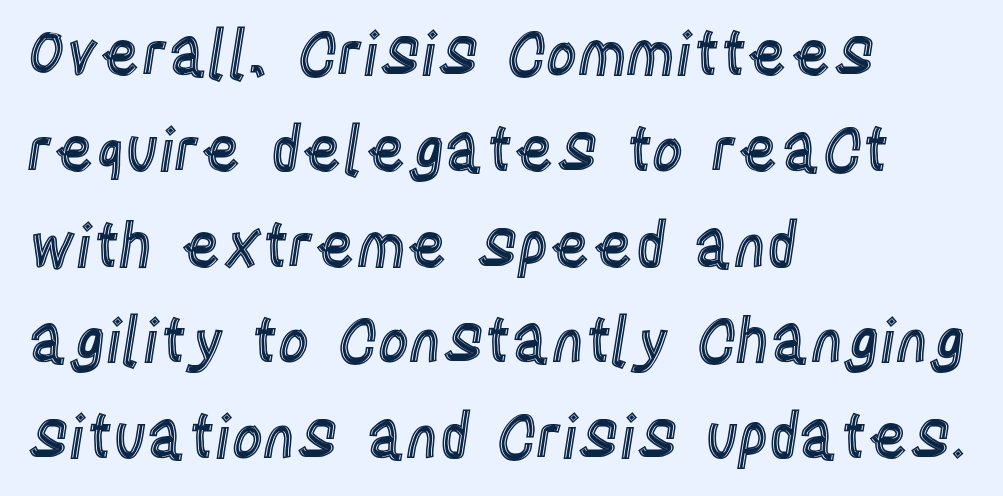
These lines are rendered in a variable-pitch font. This block has exactly the height ordinary leading produces. Horizontally, the lines are justified to the leading edge only.
